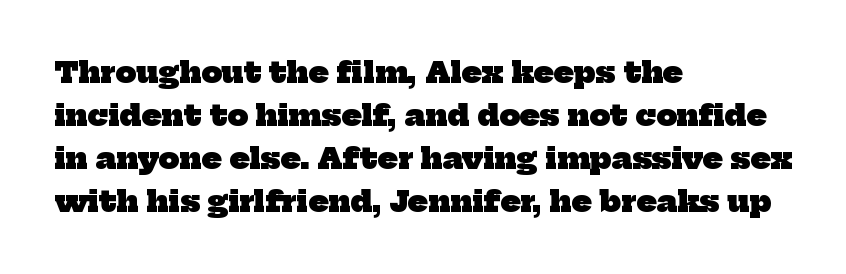
The image shows 29 px heavy serif type; set left-aligned, normal line spacing (1.48x), normal letter spacing, not underlined; low stroke contrast and a medium x-height.
